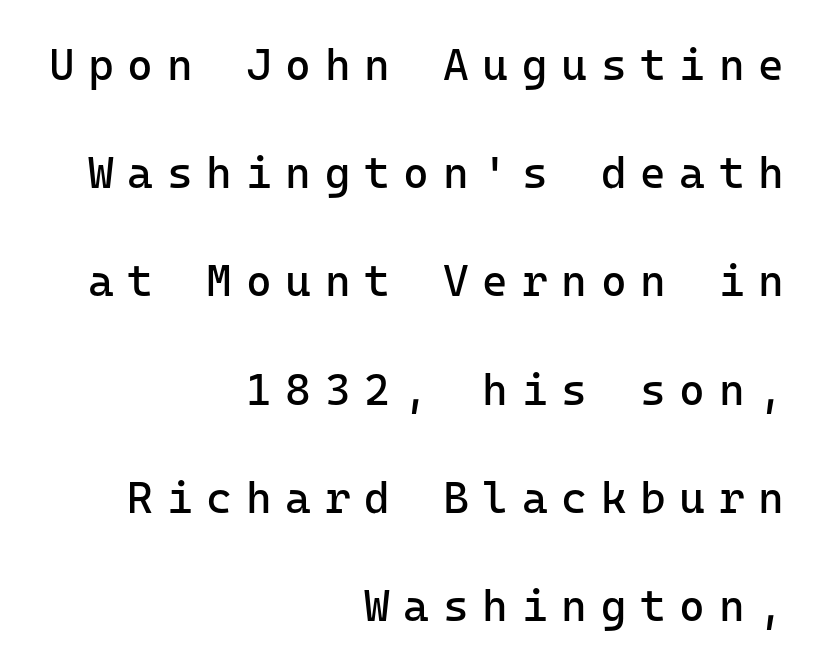
The paragraph shown leans on its right margin. Bold? No — there's no thickening of the strokes. Short note: letters widely spaced. The strip under each line holds only bare page.
